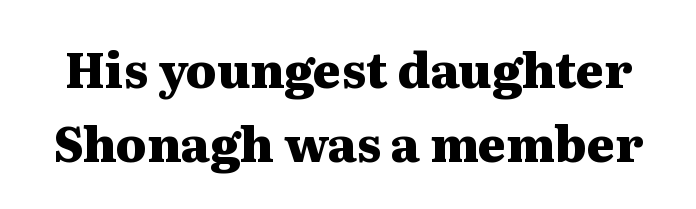
Q: Is the text bold? A: Yes.
Q: Is the text italic (slanted)? A: No, it is upright.
Q: Is the typeface a serif or a sans-serif typeface? A: Serif.
Q: Is the text underlined? A: No.
Q: Is the spacing between letters normal or unusually wide? A: Normal.
Q: Is the spacing between lines tight, normal or loose? A: Normal.
Q: Width (condensed, normal, or wide)? A: Wide.
Q: Stroke contrast? A: Medium.
Q: x-height? A: Medium.
Q: Monospaced? A: No.
